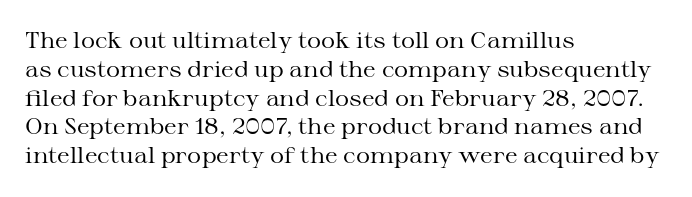
Q: Is the text bold? A: No.
Q: Is the text italic (slanted)? A: No, it is upright.
Q: Is the text underlined? A: No.
Q: How is the paragraph aligned? A: Left-aligned.
Q: Is the spacing between letters normal or unusually wide? A: Normal.
Q: Is the spacing between lines tight, normal or loose? A: Normal.
